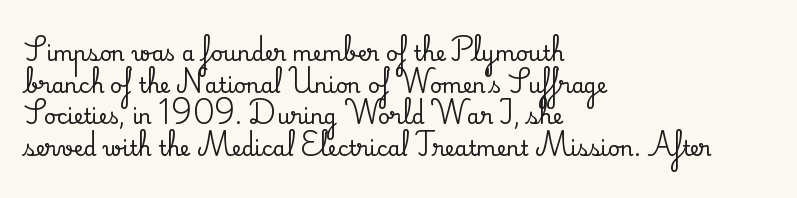
{"italic": "no", "underline": "no", "align": "left", "line_spacing": "normal", "line_spacing_ratio": 1.51, "letter_spacing": "normal", "letter_spacing_em": 0.0, "glyph_px": 21}
